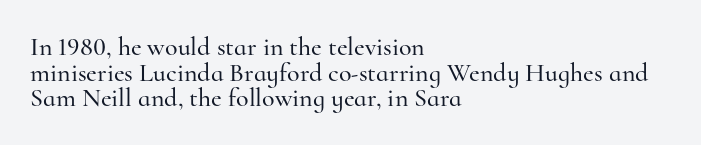
{"italic": "no", "underline": "no", "align": "left", "line_spacing": "tight", "line_spacing_ratio": 0.99, "letter_spacing": "normal", "letter_spacing_em": 0.0, "glyph_px": 26}
